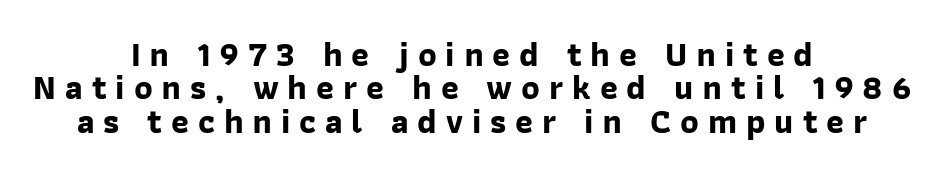
Q: Is the text bold? A: Yes.
Q: Is the typeface a serif or a sans-serif typeface? A: Sans-serif.
Q: Is the text underlined? A: No.
Q: How is the paragraph aligned? A: Centered.
Q: Is the spacing between letters normal or unusually wide? A: Unusually wide.
Q: Is the spacing between lines tight, normal or loose? A: Tight.
Q: Width (condensed, normal, or wide)? A: Normal.
Q: Stroke contrast? A: Low.
Q: x-height? A: Medium.
Q: Monospaced? A: No.
